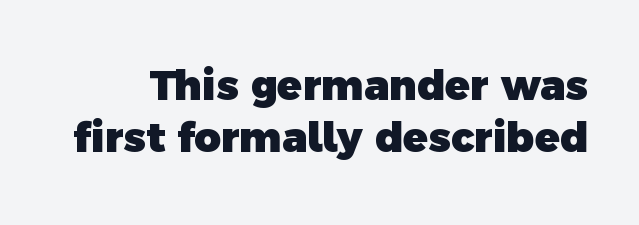
Each word holds together tightly as a unit, with standard inter-letter gaps. Bold? Absolutely — the strokes are thick and heavy. Character widths vary here, with narrow letters taking less room than wide ones. Rule under the text: the space is simply empty. The space between consecutive lines is moderate.
